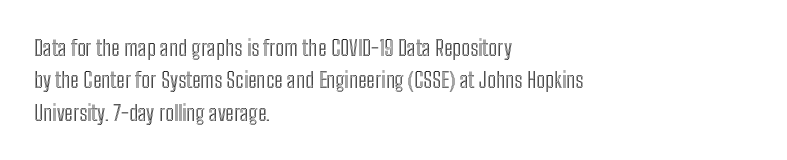
Bare-footed words on every line. The space between consecutive lines is moderate. Caption: standard tracking, unaltered. The lettering holds an erect, upright posture throughout. The text block is weighted toward the left margin, trailing off unevenly rightward.
